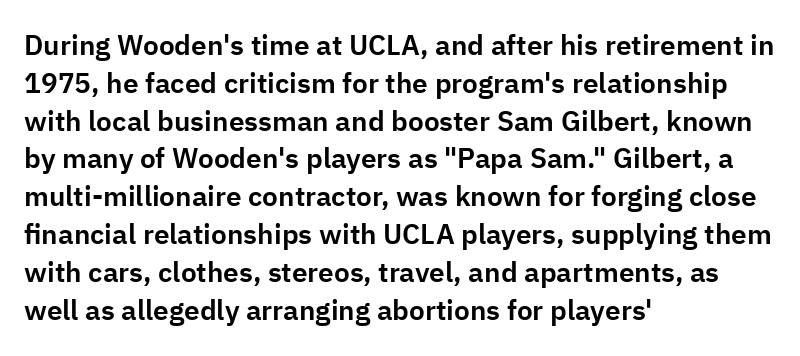
{"serif": "no", "italic": "no", "width": "normal", "stroke_contrast": "low", "x_height": "medium", "monospaced": "no", "underline": "no", "align": "left", "line_spacing": "normal", "line_spacing_ratio": 1.35, "letter_spacing": "normal", "letter_spacing_em": 0.0, "glyph_px": 28}
